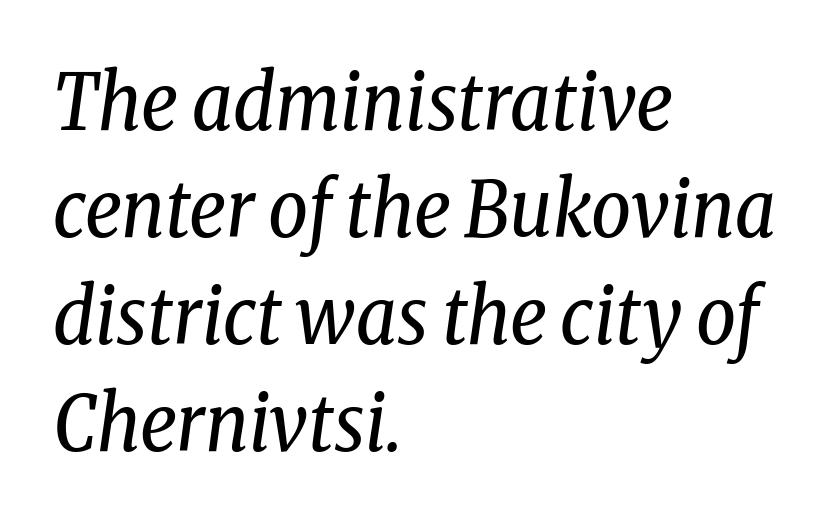
It's the slanting kind of type. Is this a sans? No — the strokes have serifs. Baseline-to-baseline distance is the conventional proportion of letter height. The passage is arranged the way most books set body copy — flush left. Spacing verdict: proportional, widths tailored to each character.
